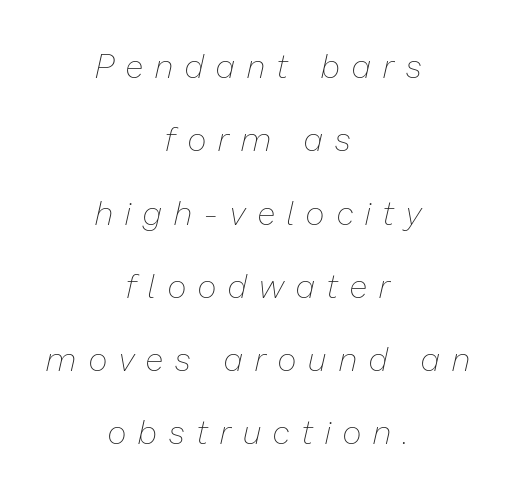
Underline: absent. Here the designer chose a conventional face with non-uniform glyph widths. Think standard paragraph weight, or any step lighter than that. Visually the block forms a symmetrical silhouette, jagged on both flanks.
